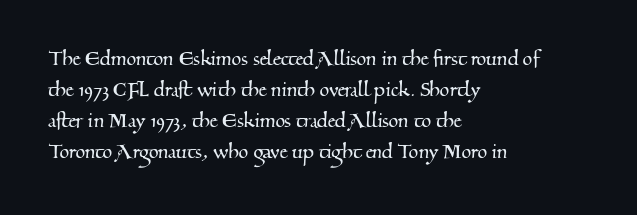
{"underline": "no", "align": "left", "line_spacing_ratio": 1.24, "letter_spacing": "normal", "letter_spacing_em": 0.0, "glyph_px": 25}
